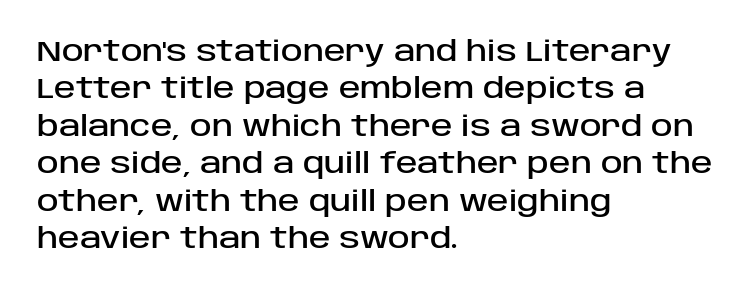
The words here are not underlined. Tracking value appears to be zero — textbook default spacing. Here the designer chose a conventional face with non-uniform glyph widths. Every character sits straight up, as roman type does. The typesetter chose a ragged-right arrangement here.
